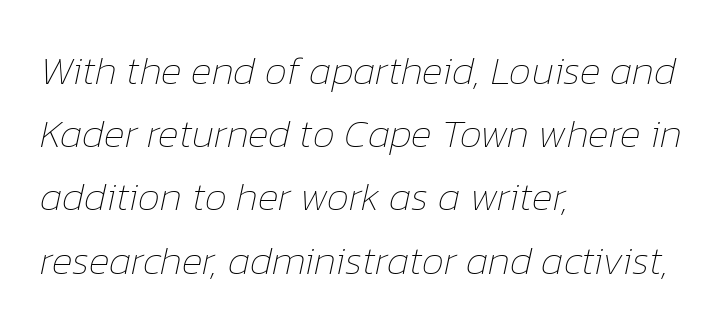
Q: Is the text bold? A: No.
Q: Is the text italic (slanted)? A: Yes, it leans right by about 12 degrees.
Q: Is the text underlined? A: No.
Q: How is the paragraph aligned? A: Left-aligned.
Q: Is the spacing between letters normal or unusually wide? A: Normal.
Q: Is the spacing between lines tight, normal or loose? A: Normal.
Q: Width (condensed, normal, or wide)? A: Normal.
Q: Stroke contrast? A: Low.
Q: x-height? A: Medium.
Q: Monospaced? A: No.
